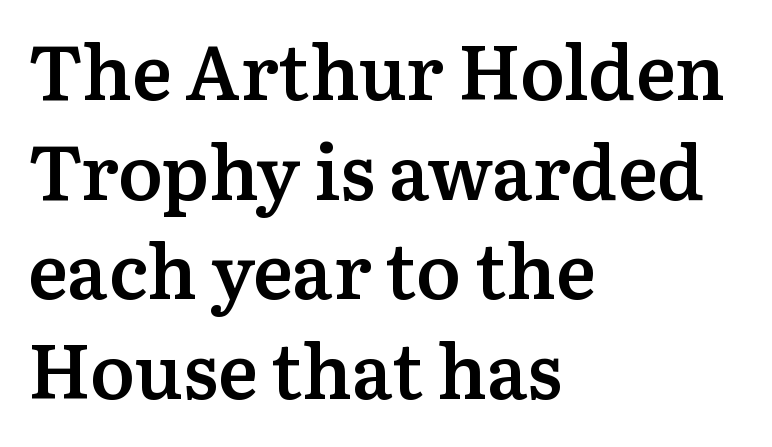
A semibold gives these letters moderate extra thickness, short of bold. Do the characters align in a grid? No, the font is proportional. Posture: upright roman. What kind of face is this? One with serifs. Horizontal alignment here is leftward, the default for most running prose. The space between consecutive lines is moderate.
